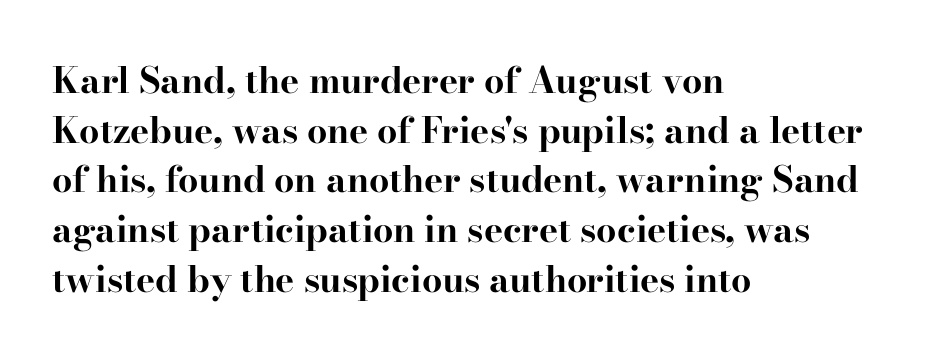
Q: Is the text bold? A: Yes.
Q: Is the text italic (slanted)? A: No, it is upright.
Q: Is the typeface a serif or a sans-serif typeface? A: Serif.
Q: Is the text underlined? A: No.
Q: How is the paragraph aligned? A: Left-aligned.
Q: Is the spacing between letters normal or unusually wide? A: Normal.
Q: Is the spacing between lines tight, normal or loose? A: Normal.
Q: Width (condensed, normal, or wide)? A: Wide.
Q: Stroke contrast? A: High.
Q: x-height? A: Small.
Q: Monospaced? A: No.
